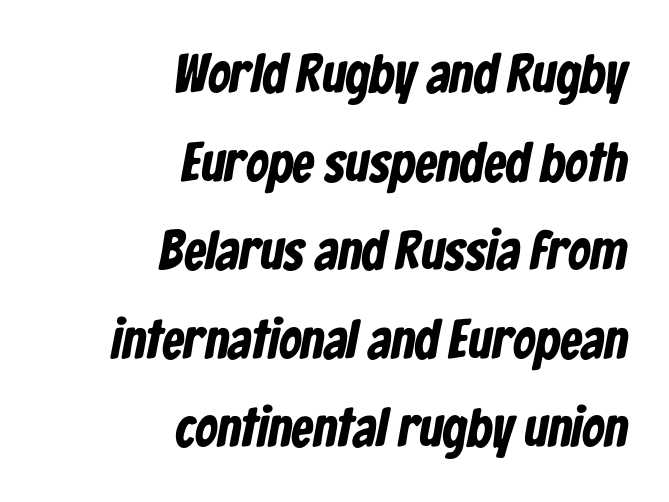
{"serif": "no", "bold": "yes", "weight": "bold", "width": "condensed", "stroke_contrast": "low", "x_height": "medium", "monospaced": "no", "underline": "no", "align": "right", "line_spacing": "normal", "line_spacing_ratio": 1.61, "letter_spacing": "normal", "letter_spacing_em": 0.0, "glyph_px": 55}
